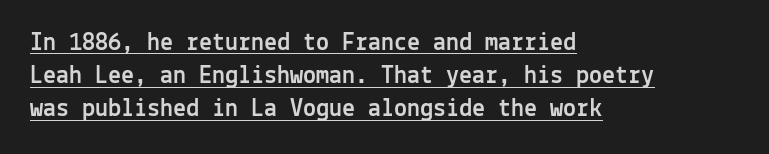
Underlined type. The rendering uses a moderate line-height, typical for paragraphs. A typesetter would call this zero additional tracking. No italicization has been applied; the sample stays upright. The passage is arranged the way most books set body copy — flush left.
